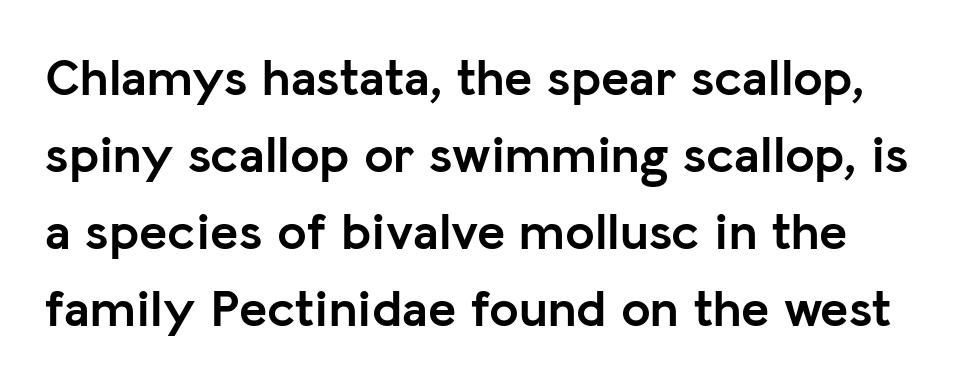
{"serif": "no", "italic": "no", "bold": "yes", "weight": "semibold", "width": "normal", "stroke_contrast": "low", "x_height": "medium", "monospaced": "no", "underline": "no", "line_spacing": "normal", "line_spacing_ratio": 1.45, "letter_spacing": "normal", "letter_spacing_em": 0.0, "glyph_px": 53}
